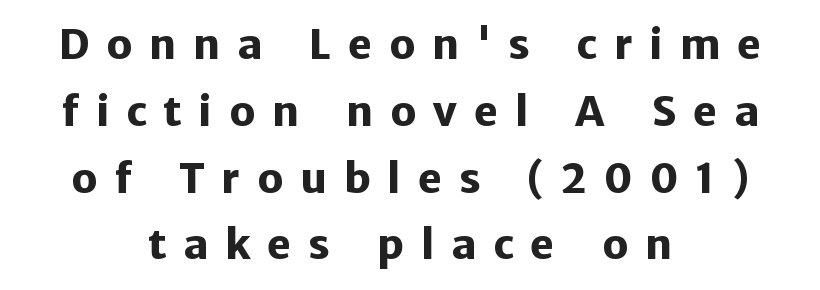
{"serif": "no", "italic": "no", "bold": "yes", "weight": "heavy", "width": "normal", "stroke_contrast": "low", "x_height": "medium", "monospaced": "no", "underline": "no", "align": "center", "line_spacing": "normal", "line_spacing_ratio": 1.63, "letter_spacing": "wide", "letter_spacing_em": 0.41, "glyph_px": 41}
